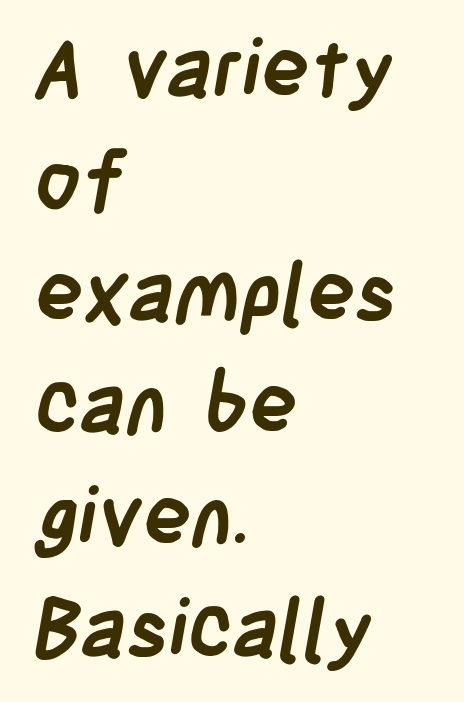
{"serif": "no", "bold": "yes", "weight": "semibold", "width": "condensed", "stroke_contrast": "low", "x_height": "large", "monospaced": "no", "underline": "no", "align": "left", "line_spacing": "normal", "line_spacing_ratio": 1.4, "letter_spacing": "normal", "letter_spacing_em": 0.0, "glyph_px": 80}
